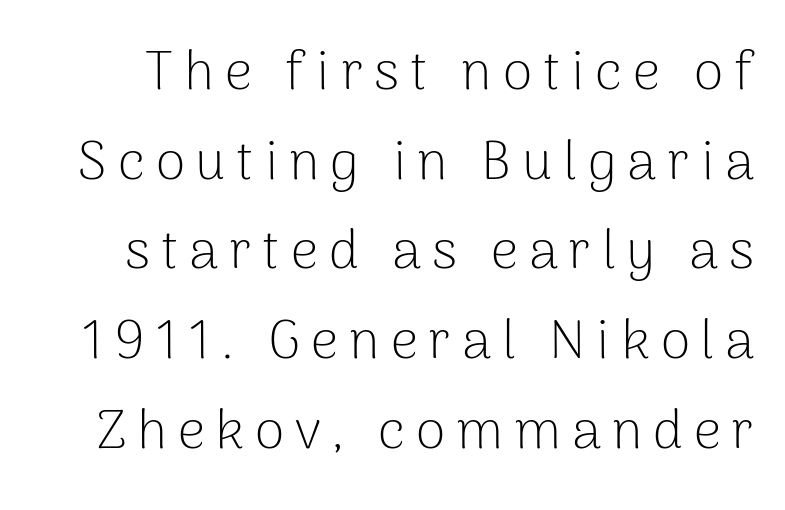
The image shows 54 px light sans-serif type, upright; set normal line spacing (1.66x), unusually wide letter spacing (+0.2 em), not underlined; low stroke contrast and a medium x-height.
